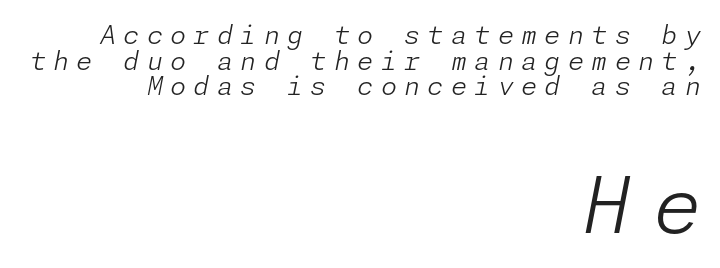
{"italic": "yes", "lean": "right", "slant_degrees": 11, "bold": "no", "weight": "light", "width": "normal", "stroke_contrast": "low", "x_height": "medium", "underline": "no", "align": "right", "line_spacing": "tight", "line_spacing_ratio": 0.99, "letter_spacing": "wide", "letter_spacing_em": 0.28, "larger_block": "second", "size_ratio": 3.0, "glyph_px": 78}
